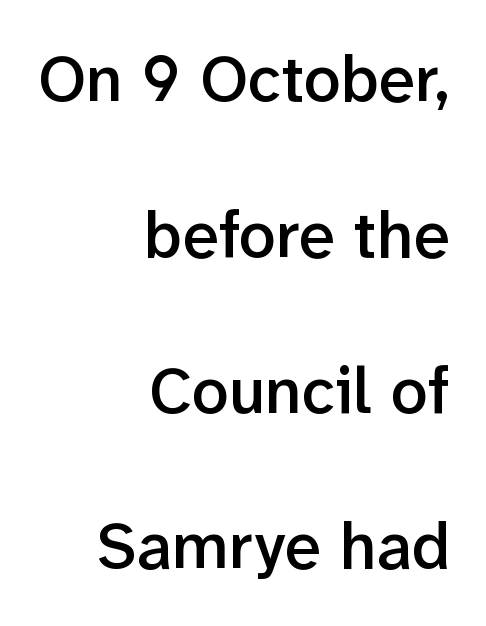
Every character sits straight up, as roman type does. Decoration check: the copy has no underline. On the weight axis this lands at semibold, roughly 600. This sample has the flowing, uneven cadence of proportional lettering.
